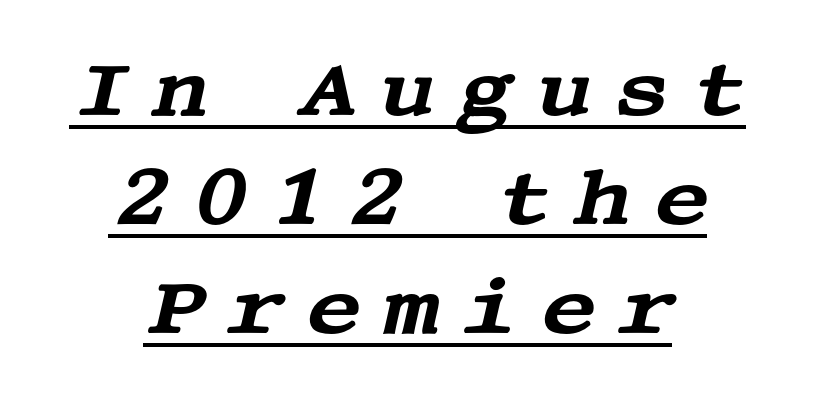
The image shows 79 px wide serif type, italic (leaning right); set centered, normal line spacing (1.38x), unusually wide letter spacing (+0.25 em), underlined; medium stroke contrast and a large x-height.
